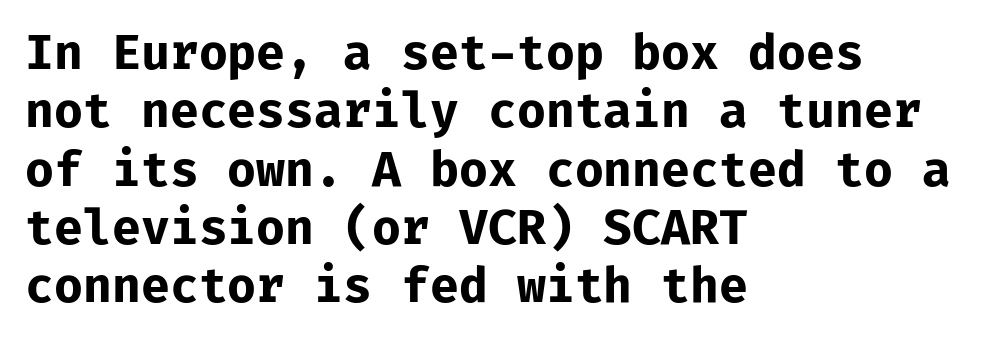
{"serif": "no", "italic": "no", "bold": "yes", "weight": "bold", "width": "normal", "stroke_contrast": "low", "x_height": "medium", "monospaced": "yes", "underline": "no", "align": "left", "line_spacing_ratio": 1.24, "letter_spacing": "normal", "letter_spacing_em": 0.0, "glyph_px": 47}
